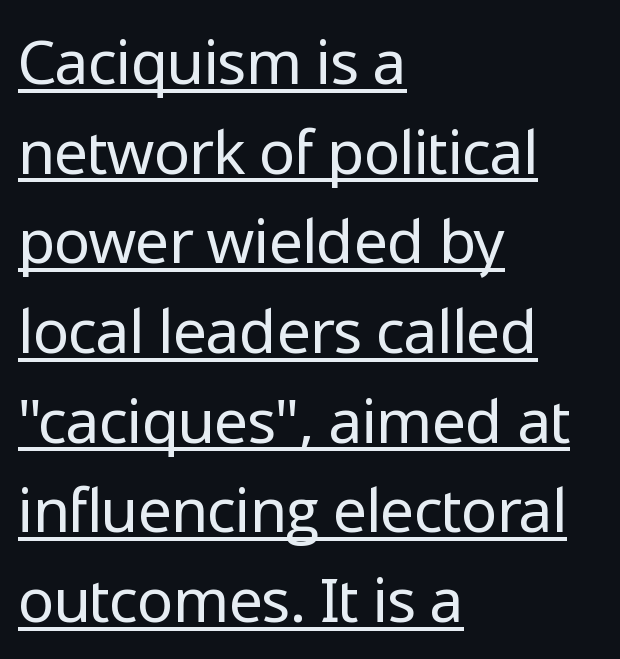
The typeface chosen for these lines omits serifs. Whoever set this chose a conventional vertical rhythm. Characters remain perfectly vertical along every line. Ink coverage per letter is moderate at most.
